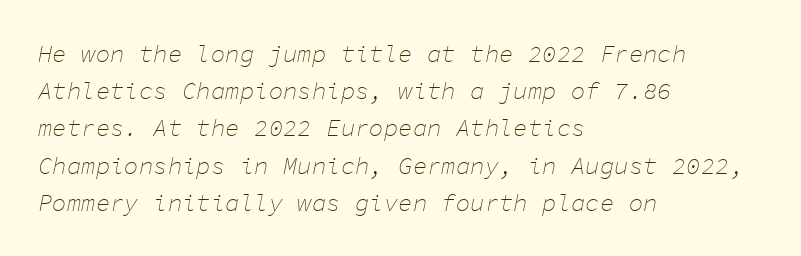
The letterforms sit shoulder to shoulder at normal distance. Stroke thickness stays within the range of a standard reading face or lighter. This rendering features lettering with no underline. Rows of type keep a routine distance in the vertical direction. Compared with a centered layout, this one pins lines to the left instead. The rendering applies a slant to the glyphs.
